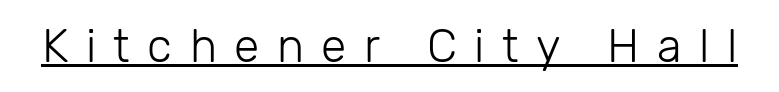
Q: Is the text bold? A: No.
Q: Is the text italic (slanted)? A: No, it is upright.
Q: Is the typeface a serif or a sans-serif typeface? A: Sans-serif.
Q: Is the text underlined? A: Yes.
Q: Is the spacing between letters normal or unusually wide? A: Unusually wide.
Q: Width (condensed, normal, or wide)? A: Normal.
Q: Stroke contrast? A: Low.
Q: x-height? A: Medium.
Q: Monospaced? A: No.
